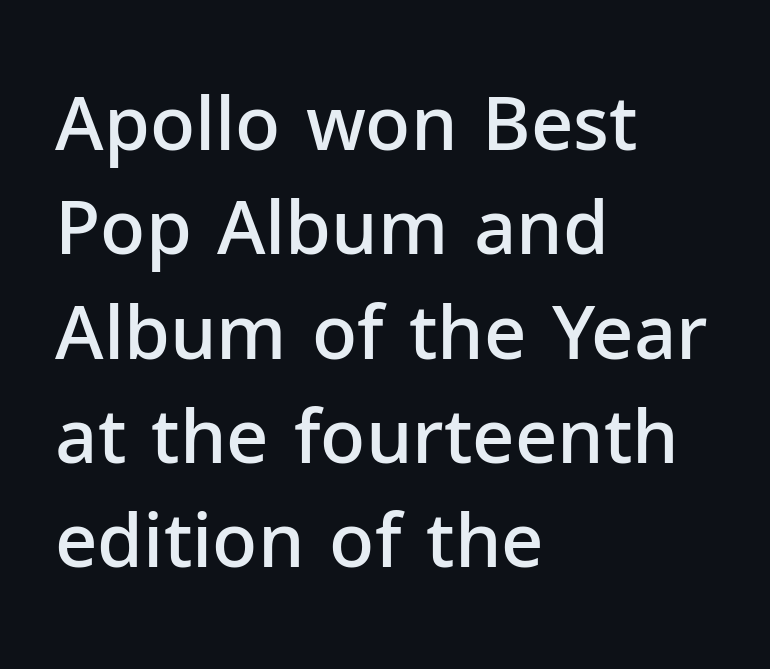
Q: Is the text bold? A: Semi-bold.
Q: Is the text italic (slanted)? A: No, it is upright.
Q: Is the typeface a serif or a sans-serif typeface? A: Sans-serif.
Q: Is the text underlined? A: No.
Q: How is the paragraph aligned? A: Left-aligned.
Q: Is the spacing between letters normal or unusually wide? A: Normal.
Q: Is the spacing between lines tight, normal or loose? A: Normal.
Q: Width (condensed, normal, or wide)? A: Normal.
Q: Stroke contrast? A: Low.
Q: x-height? A: Medium.
Q: Monospaced? A: No.
